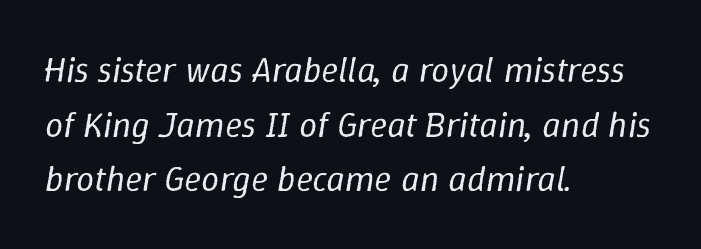
The image shows 36 px regular-weight type, italic (leaning right); set left-aligned, normal line spacing (1.52x), normal letter spacing, not underlined; low stroke contrast and a medium x-height.
